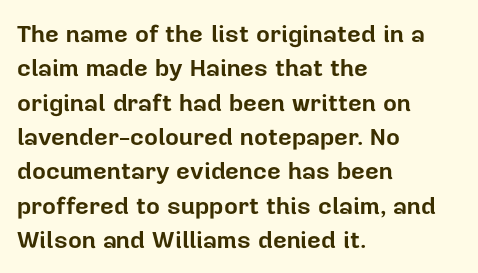
The passage shown is emphatically bold. The space directly below the letters is spotless. Italic? Not at all — the glyphs are vertical. The block of text has a typical density, with ordinary space between rows.
